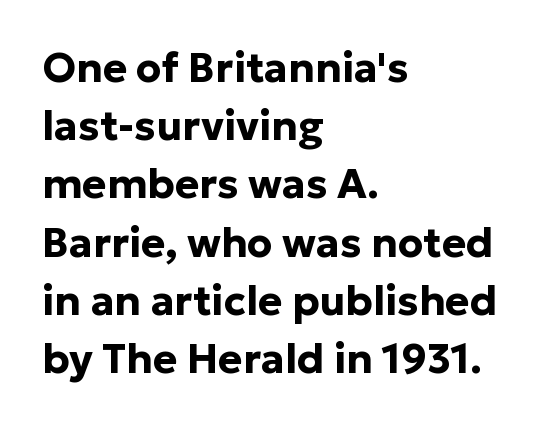
Quick note: underline off. Teacher's note: observe the even left margin — that is flush-left alignment. The sample has been set heavy, in full bold. The font family rendered here belongs to the sans-serif group.
